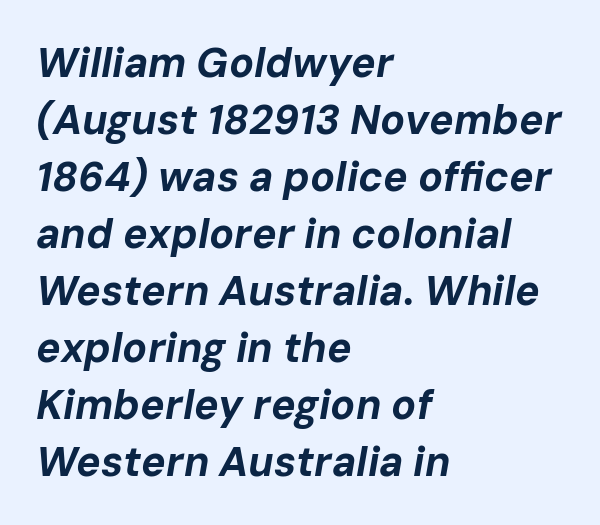
{"italic": "yes", "lean": "right", "slant_degrees": 10, "bold": "yes", "weight": "bold", "width": "normal", "stroke_contrast": "low", "x_height": "medium", "monospaced": "no", "underline": "no", "align": "left", "line_spacing": "normal", "line_spacing_ratio": 1.39, "letter_spacing": "normal", "letter_spacing_em": 0.0, "glyph_px": 41}
